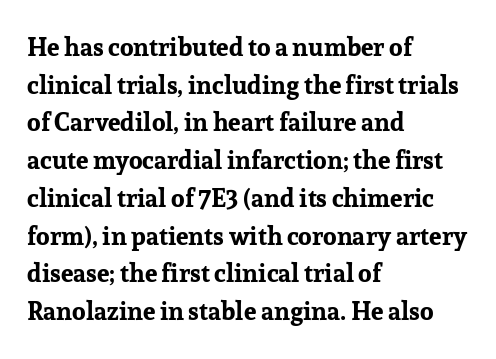
{"italic": "no", "bold": "yes", "underline": "no", "align": "left", "line_spacing": "normal", "line_spacing_ratio": 1.51, "letter_spacing": "normal", "letter_spacing_em": 0.0, "glyph_px": 25}
